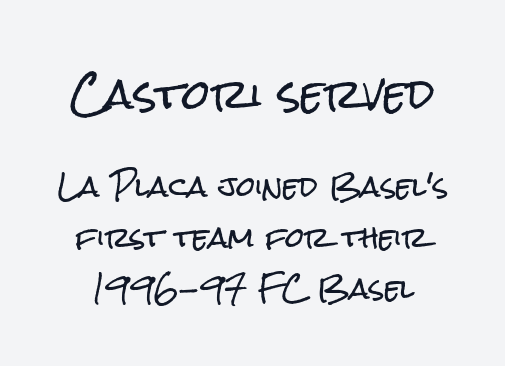
In terms of posture, this sample is upright. The line texture is even and compact thanks to regular tracking. This rendering employs a face without finishing strokes, i.e., a sans-serif. Honestly, there is no underline to notice here at all.
